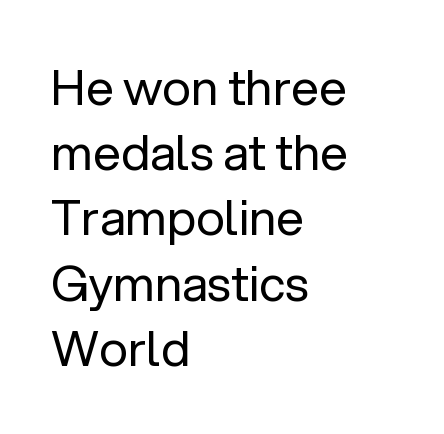
The image shows 49 px regular-weight sans-serif type, upright; set left-aligned, normal line spacing (1.33x), normal letter spacing, not underlined; low stroke contrast and a medium x-height.
